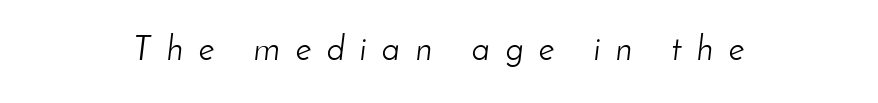
Q: Is the text bold? A: No.
Q: Is the text italic (slanted)? A: Yes, it leans right by about 8 degrees.
Q: Is the text underlined? A: No.
Q: Is the spacing between letters normal or unusually wide? A: Unusually wide.
Q: Width (condensed, normal, or wide)? A: Normal.
Q: Stroke contrast? A: Low.
Q: x-height? A: Small.
Q: Monospaced? A: No.
